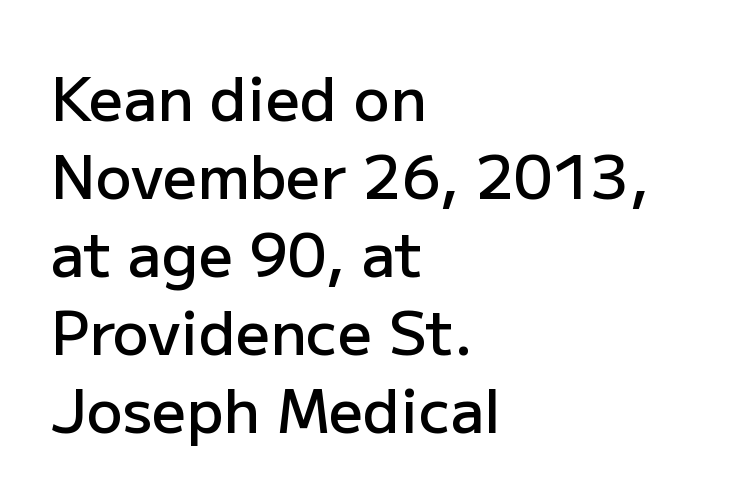
A bit beefed up — I'd call it semibold rather than bold. Do the letters lean? They stand straight. Type style note: lacks serifs. The designer left line spacing at the default. The zone under the glyphs is completely vacant.
